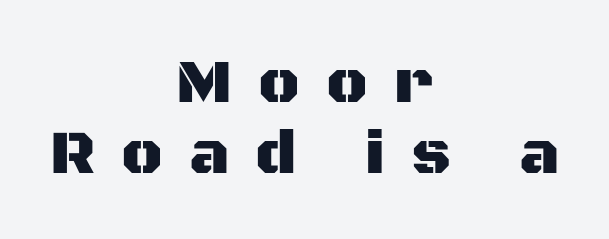
The image shows 62 px sans-serif type, upright; set centered, tight line spacing (1.14x), unusually wide letter spacing (+0.42 em), not underlined; medium stroke contrast and a large x-height.
